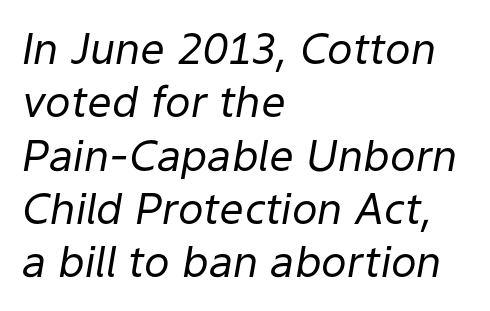
Q: Is the text bold? A: No.
Q: Is the text italic (slanted)? A: Yes, it leans right by about 9 degrees.
Q: Is the text underlined? A: No.
Q: How is the paragraph aligned? A: Left-aligned.
Q: Is the spacing between letters normal or unusually wide? A: Normal.
Q: Width (condensed, normal, or wide)? A: Normal.
Q: Stroke contrast? A: Low.
Q: x-height? A: Medium.
Q: Monospaced? A: No.
